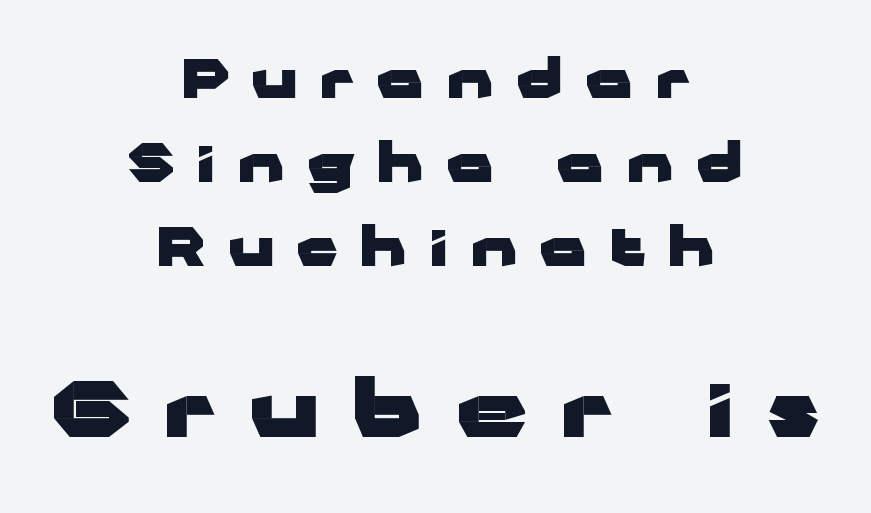
The image shows 78 px heavy, wide sans-serif type, upright; set centered, normal line spacing (1.62x), unusually wide letter spacing (+0.44 em), not underlined; the second (bottom) block is 1.5x larger; low stroke contrast and a medium x-height.
